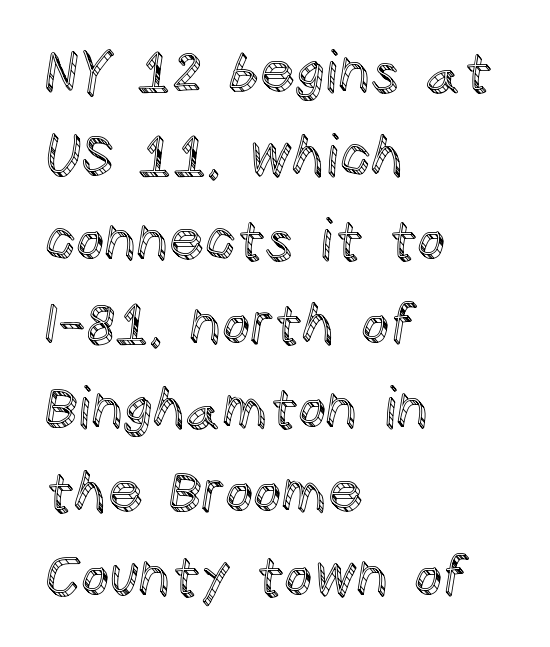
Q: Is the text italic (slanted)? A: Yes.
Q: Is the text underlined? A: No.
Q: How is the paragraph aligned? A: Left-aligned.
Q: Is the spacing between letters normal or unusually wide? A: Normal.
Q: Is the spacing between lines tight, normal or loose? A: Normal.
Q: Width (condensed, normal, or wide)? A: Normal.
Q: x-height? A: Large.
Q: Monospaced? A: No.
